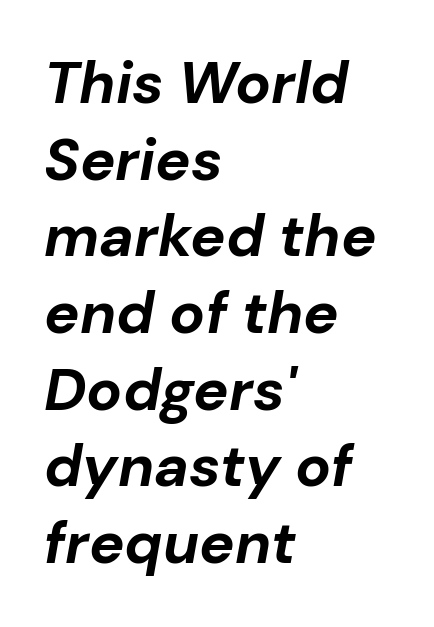
{"italic": "yes", "lean": "right", "slant_degrees": 10, "bold": "yes", "weight": "bold", "width": "normal", "stroke_contrast": "low", "x_height": "medium", "monospaced": "no", "underline": "no", "align": "left", "line_spacing": "normal", "line_spacing_ratio": 1.3, "letter_spacing": "normal", "letter_spacing_em": 0.0, "glyph_px": 59}
